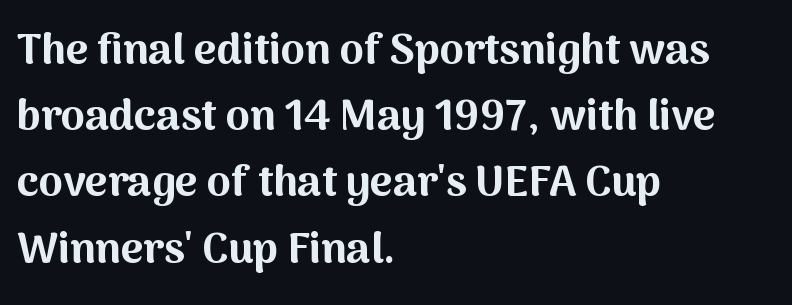
The rendering shows plain stroke endings on the letterforms — a sans-serif design. You could call the tracking neutral — neither tight nor loose. Upright lettering throughout. Descenders are the only things crossing below the line. The line-height multiplier appears to be the usual default. Visually the block forms a straight wall on the left and a jagged coastline on the right.
